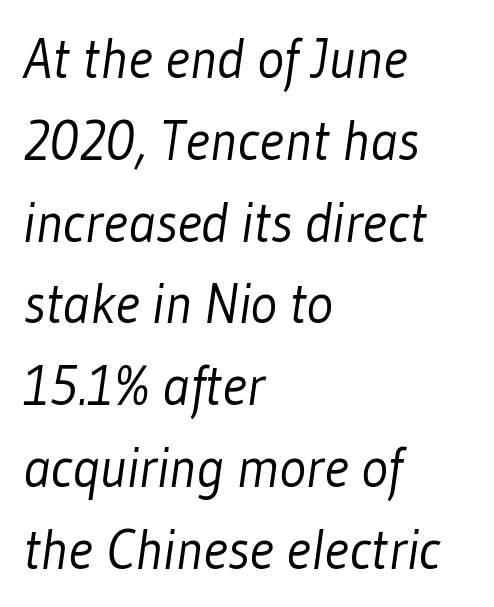
Q: Is the text bold? A: No.
Q: Is the typeface a serif or a sans-serif typeface? A: Sans-serif.
Q: Is the text underlined? A: No.
Q: How is the paragraph aligned? A: Left-aligned.
Q: Is the spacing between letters normal or unusually wide? A: Normal.
Q: Is the spacing between lines tight, normal or loose? A: Normal.
Q: Width (condensed, normal, or wide)? A: Condensed.
Q: Stroke contrast? A: Low.
Q: x-height? A: Medium.
Q: Monospaced? A: No.
